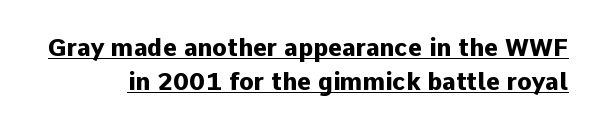
{"italic": "no", "bold": "yes", "underline": "yes", "line_spacing": "normal", "line_spacing_ratio": 1.41, "letter_spacing": "normal", "letter_spacing_em": 0.0, "glyph_px": 24}
